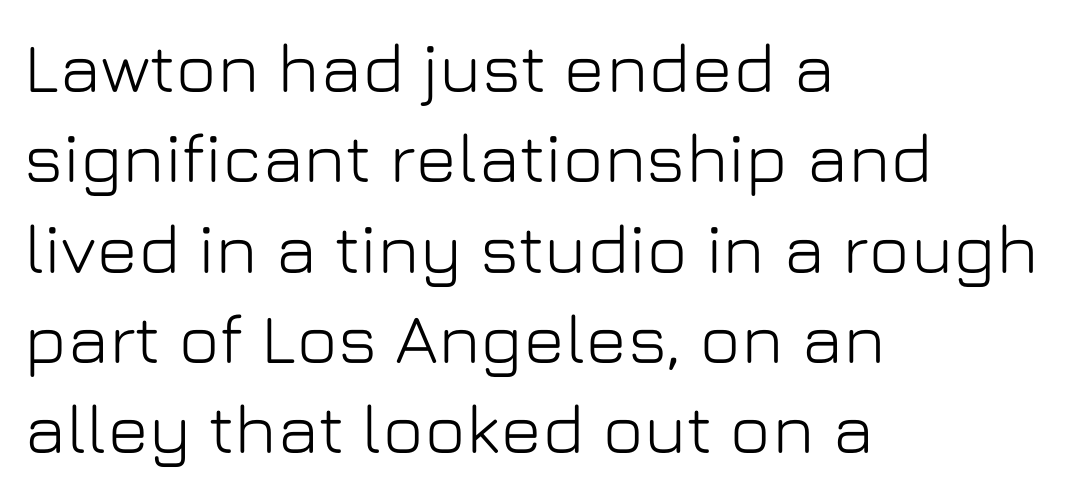
Baseline-to-baseline distance is the conventional proportion of letter height. The rendering uses natural spacing where letterforms have individual widths. No feet cap the strokes, marking this as sans-serif type. The passage shown has conventional tracking throughout.
